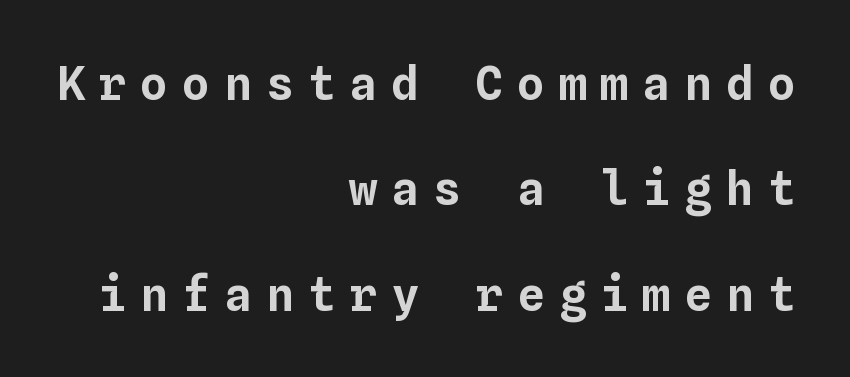
Q: Is the text italic (slanted)? A: No, it is upright.
Q: Is the text underlined? A: No.
Q: How is the paragraph aligned? A: Right-aligned.
Q: Is the spacing between letters normal or unusually wide? A: Unusually wide.
Q: Is the spacing between lines tight, normal or loose? A: Loose.
Q: Width (condensed, normal, or wide)? A: Normal.
Q: Stroke contrast? A: Low.
Q: x-height? A: Medium.
Q: Monospaced? A: Yes.
